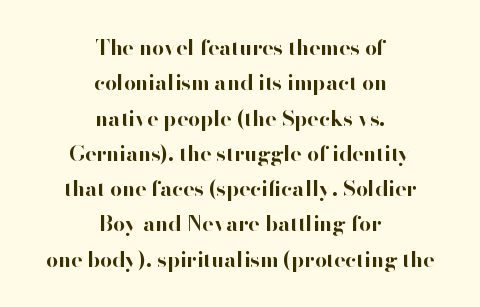
Q: Is the text bold? A: Yes.
Q: Is the text italic (slanted)? A: No, it is upright.
Q: Is the text underlined? A: No.
Q: How is the paragraph aligned? A: Centered.
Q: Is the spacing between letters normal or unusually wide? A: Normal.
Q: Is the spacing between lines tight, normal or loose? A: Normal.
